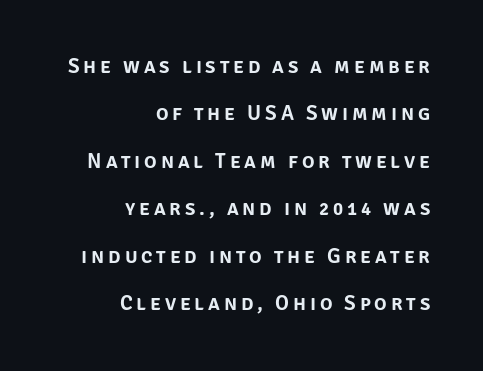
Only glyphs here, with clear space below each row. The designer dialed line spacing up above the default. A flush-right, rag-left setting is used for this passage. A typesetter would mark this as roman, not italic.
